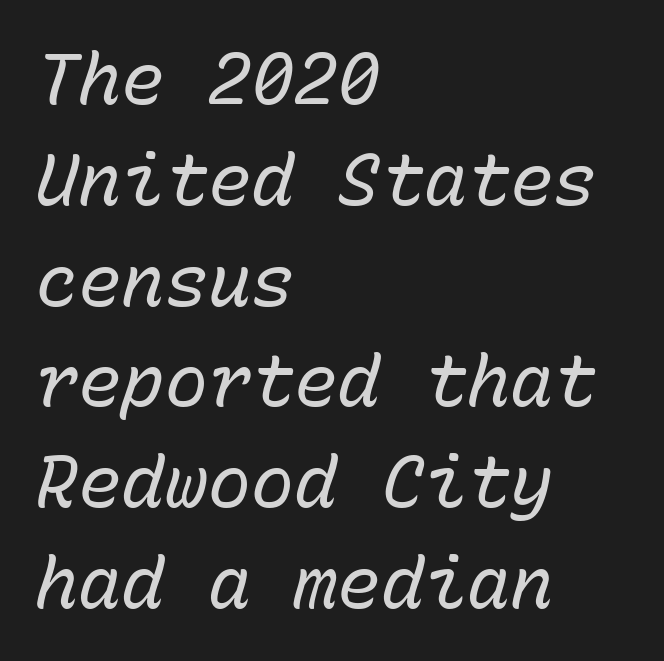
The image shows 72 px regular-weight type, italic (leaning right), monospaced; set left-aligned, normal line spacing (1.4x), normal letter spacing, not underlined; low stroke contrast and a medium x-height.
